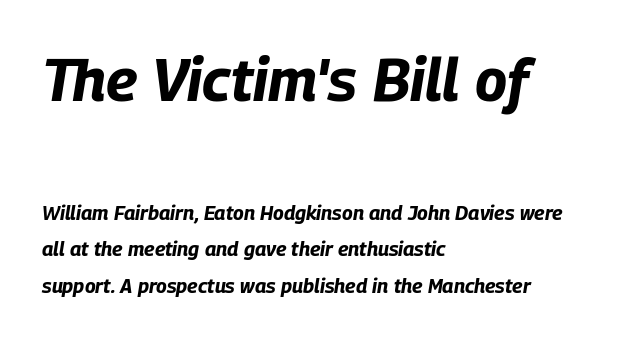
Q: Is the text bold? A: Yes.
Q: Is the text italic (slanted)? A: Yes, it leans right by about 9 degrees.
Q: Is the text underlined? A: No.
Q: How is the paragraph aligned? A: Left-aligned.
Q: Is the spacing between letters normal or unusually wide? A: Normal.
Q: Which block of text is set in a larger size, the first (top) or the second (bottom)? A: The first (top) one.
Q: Width (condensed, normal, or wide)? A: Condensed.
Q: Stroke contrast? A: Low.
Q: x-height? A: Large.
Q: Monospaced? A: No.
